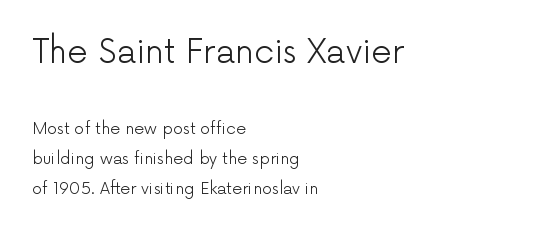
Q: Is the text bold? A: No.
Q: Is the text italic (slanted)? A: No, it is upright.
Q: Is the typeface a serif or a sans-serif typeface? A: Sans-serif.
Q: Is the text underlined? A: No.
Q: How is the paragraph aligned? A: Left-aligned.
Q: Is the spacing between letters normal or unusually wide? A: Normal.
Q: Which block of text is set in a larger size, the first (top) or the second (bottom)? A: The first (top) one.
Q: Width (condensed, normal, or wide)? A: Normal.
Q: Stroke contrast? A: Low.
Q: x-height? A: Medium.
Q: Monospaced? A: No.
